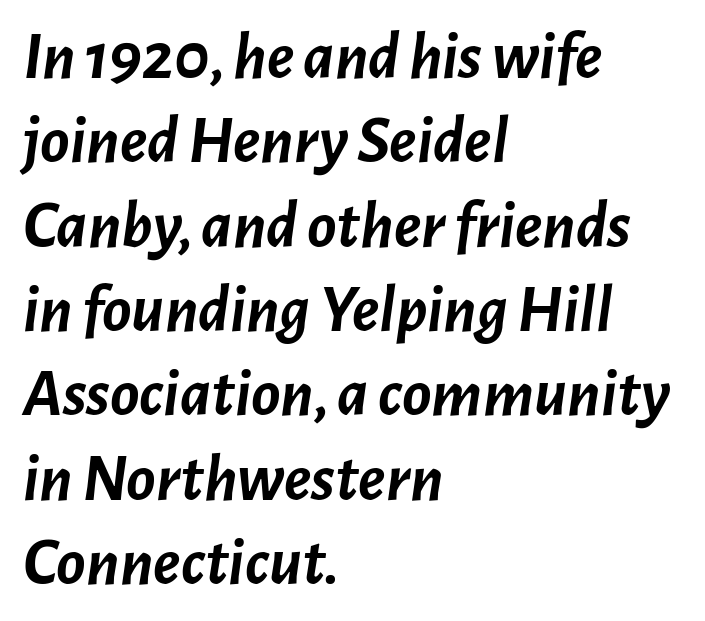
The image shows 68 px semibold type, italic (leaning right); set left-aligned, line spacing 1.24x, normal letter spacing, not underlined; low stroke contrast and a medium x-height.
